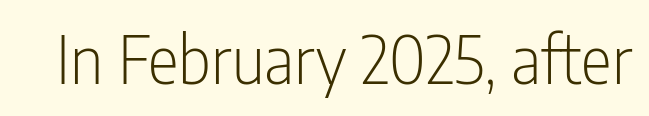
These lines are rendered in a variable-pitch font. Heft: none added — not bold. Glyph-to-glyph distance matches everyday printed text. Every stem runs plumb, perpendicular to the baseline.
